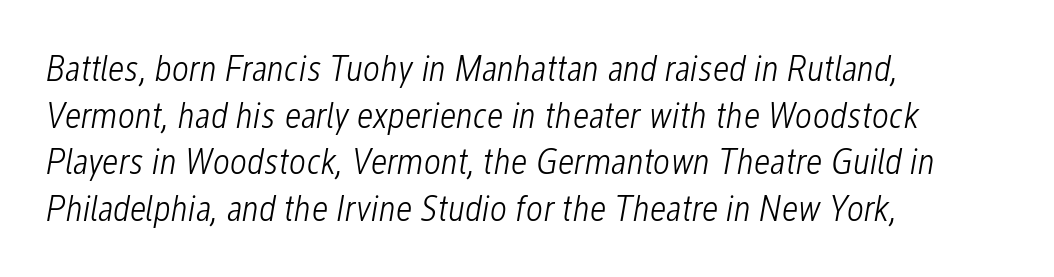
Caption: standard tracking, unaltered. Regarding leading, the lines here are spaced in the standard way. One-word summary of the alignment: left. Each letter keeps its own natural width here, so spacing adapts to shape. Think standard paragraph weight, or any step lighter than that. Observe the lean: these are italic letterforms.
